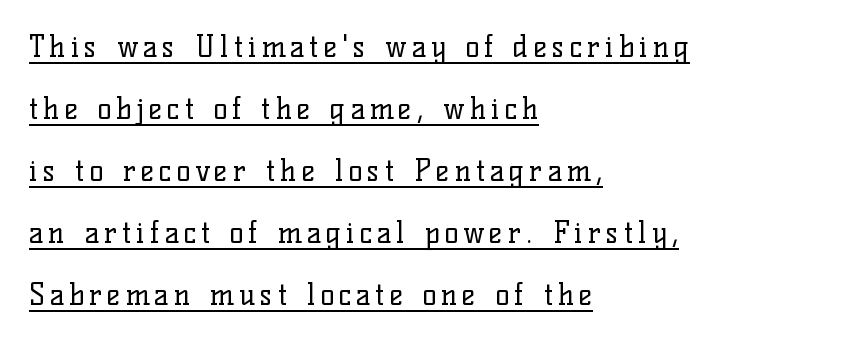
{"serif": "yes", "italic": "no", "bold": "no", "weight": "regular", "width": "normal", "stroke_contrast": "low", "x_height": "medium", "monospaced": "no", "underline": "yes", "align": "left", "line_spacing": "loose", "line_spacing_ratio": 2.14, "glyph_px": 29}
